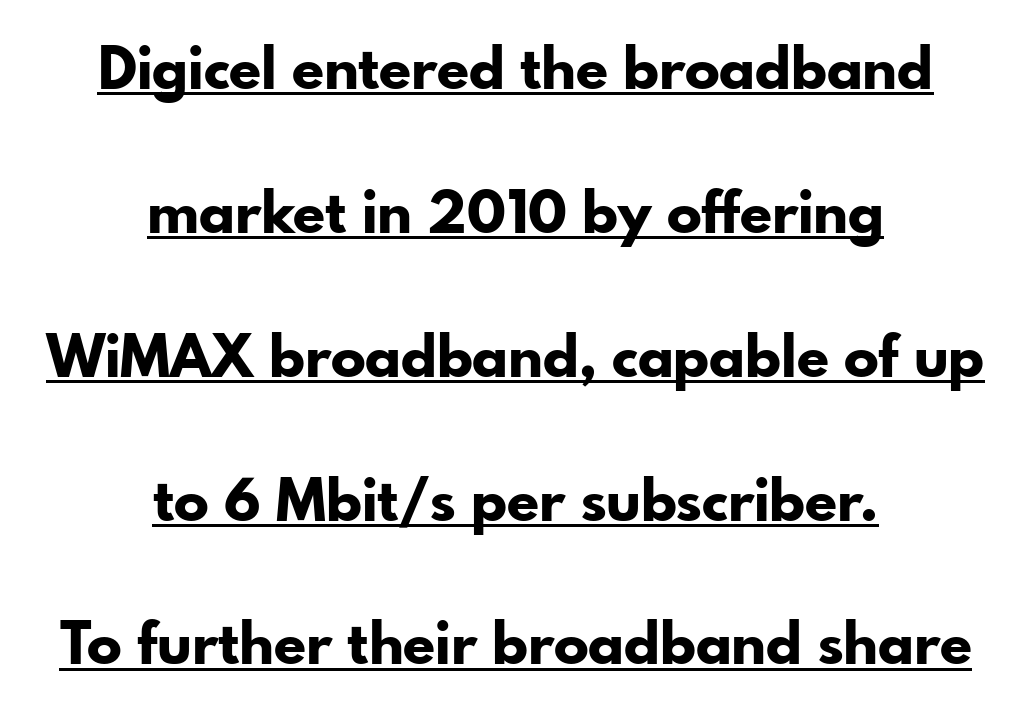
Varying glyph widths throughout — classic text-font behaviour. This is roman type, the default non-slanted kind. Both edges are ragged and mirror each other, which tells us the setting is centered. This rendering leaves character spacing at its baseline value. Leading is clearly above the norm, producing a sparse column.
